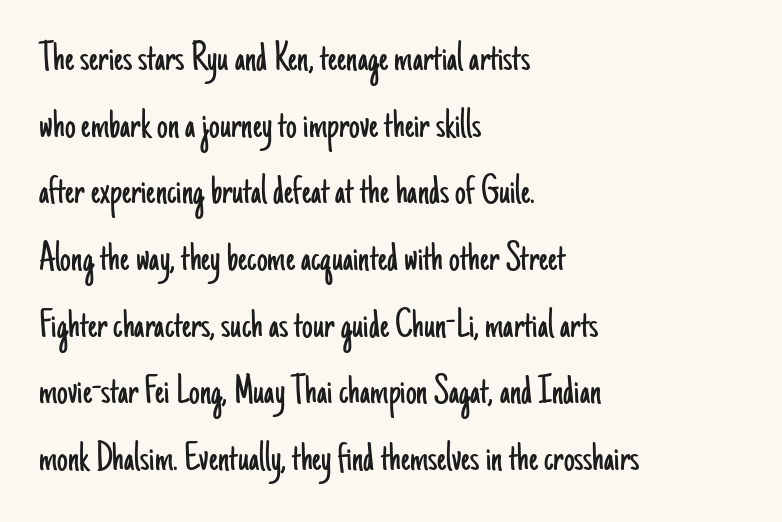
{"serif": "no", "italic": "no", "bold": "no", "weight": "light", "width": "condensed", "stroke_contrast": "low", "x_height": "small", "monospaced": "no", "underline": "no", "align": "left", "line_spacing": "normal", "line_spacing_ratio": 1.55, "letter_spacing": "normal", "letter_spacing_em": 0.0, "glyph_px": 43}
